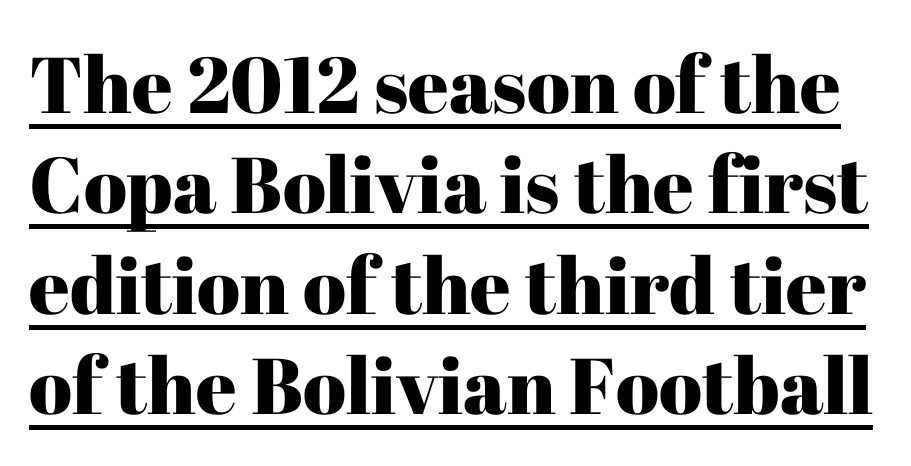
Q: Is the text italic (slanted)? A: No, it is upright.
Q: Is the typeface a serif or a sans-serif typeface? A: Serif.
Q: Is the text underlined? A: Yes.
Q: Is the spacing between letters normal or unusually wide? A: Normal.
Q: Is the spacing between lines tight, normal or loose? A: Normal.
Q: Width (condensed, normal, or wide)? A: Normal.
Q: Stroke contrast? A: High.
Q: x-height? A: Medium.
Q: Monospaced? A: No.
